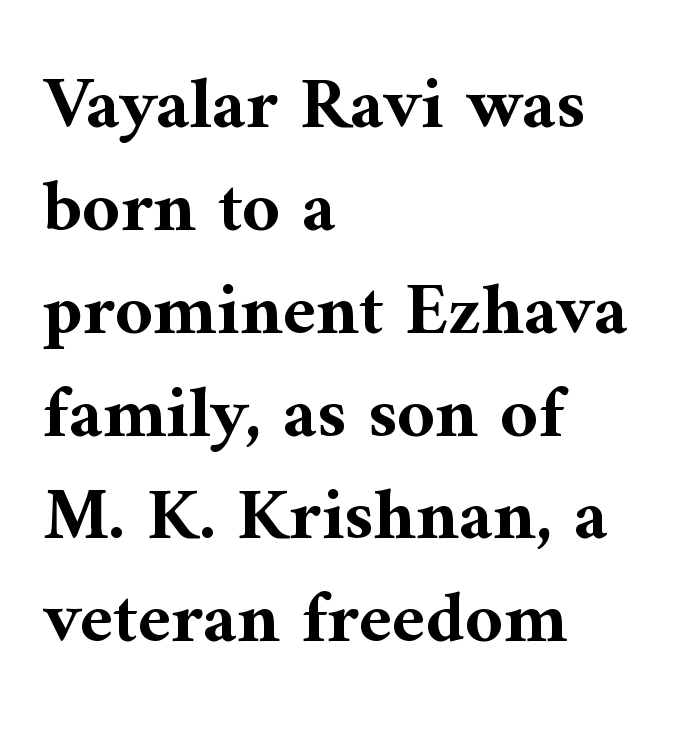
Do the characters align in a grid? No, the font is proportional. You can tell it's not italic because the verticals are truly vertical. Are there feet on the stems? There are — it's a serif. Nobody drew a line under any word here. These lines are set flush left with a ragged right edge. Here the glyphs are tracked normally, forming tight word shapes.
